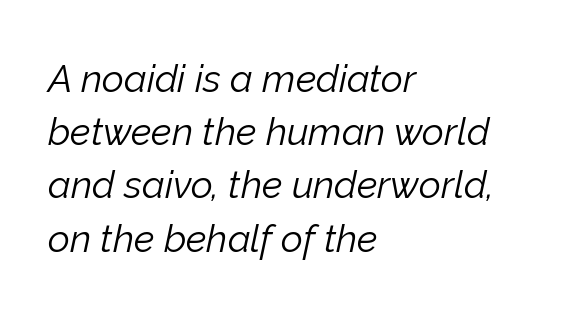
{"italic": "yes", "lean": "right", "slant_degrees": 12, "bold": "no", "weight": "light", "width": "normal", "stroke_contrast": "low", "x_height": "medium", "monospaced": "no", "underline": "no", "align": "left", "line_spacing": "normal", "line_spacing_ratio": 1.4, "letter_spacing": "normal", "letter_spacing_em": 0.0, "glyph_px": 38}
